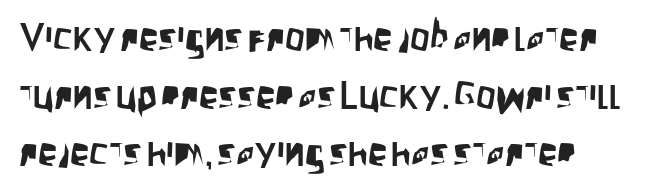
Q: Is the text italic (slanted)? A: No, it is upright.
Q: Is the typeface a serif or a sans-serif typeface? A: Sans-serif.
Q: Is the text underlined? A: No.
Q: How is the paragraph aligned? A: Left-aligned.
Q: Is the spacing between letters normal or unusually wide? A: Normal.
Q: Is the spacing between lines tight, normal or loose? A: Normal.
Q: Width (condensed, normal, or wide)? A: Condensed.
Q: Stroke contrast? A: Low.
Q: x-height? A: Large.
Q: Monospaced? A: No.
